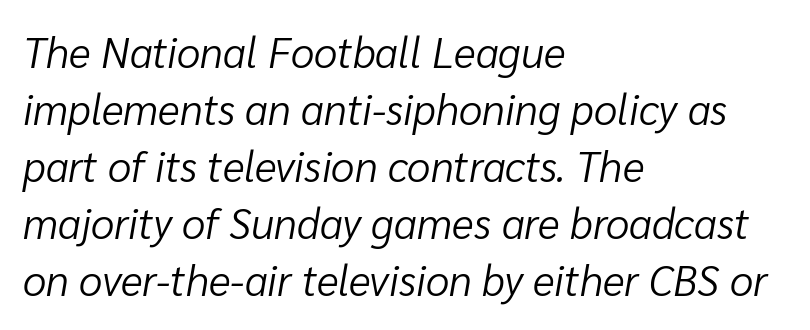
Each stroke keeps to a modest, everyday thickness or less. The lettering tilts uniformly, giving the passage an italic look. The string is rendered with underlining switched off. Students, note that the glyphs here touch the page at normal intervals. Note the varied advance widths — an 'i' is clearly narrower than an 'm'. This block has exactly the height ordinary leading produces.
